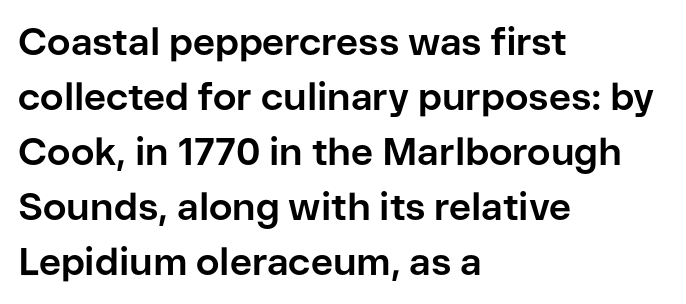
The image shows 38 px bold sans-serif type, upright; set left-aligned, normal line spacing (1.45x), normal letter spacing, not underlined; low stroke contrast and a medium x-height.
